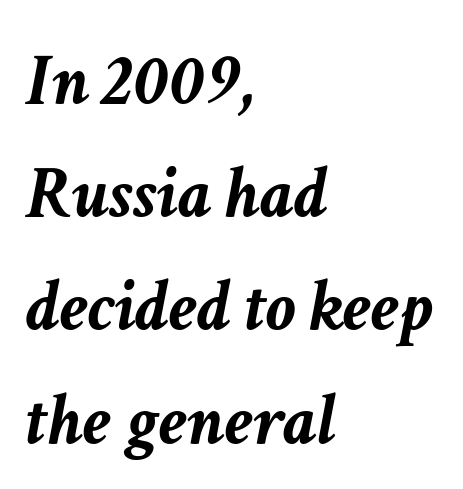
{"italic": "yes", "lean": "right", "slant_degrees": 11, "bold": "yes", "weight": "semibold", "width": "normal", "stroke_contrast": "low", "x_height": "medium", "monospaced": "no", "underline": "no", "align": "left", "line_spacing": "normal", "line_spacing_ratio": 1.53, "letter_spacing": "normal", "letter_spacing_em": 0.0, "glyph_px": 74}
